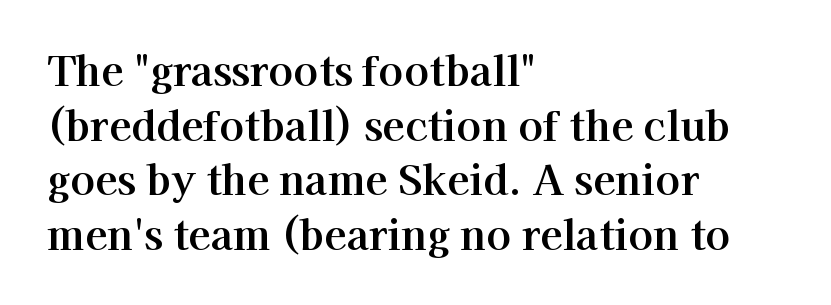
{"serif": "yes", "italic": "no", "width": "normal", "stroke_contrast": "high", "x_height": "medium", "monospaced": "no", "underline": "no", "align": "left", "line_spacing": "normal", "line_spacing_ratio": 1.33, "letter_spacing": "normal", "letter_spacing_em": 0.0, "glyph_px": 41}
